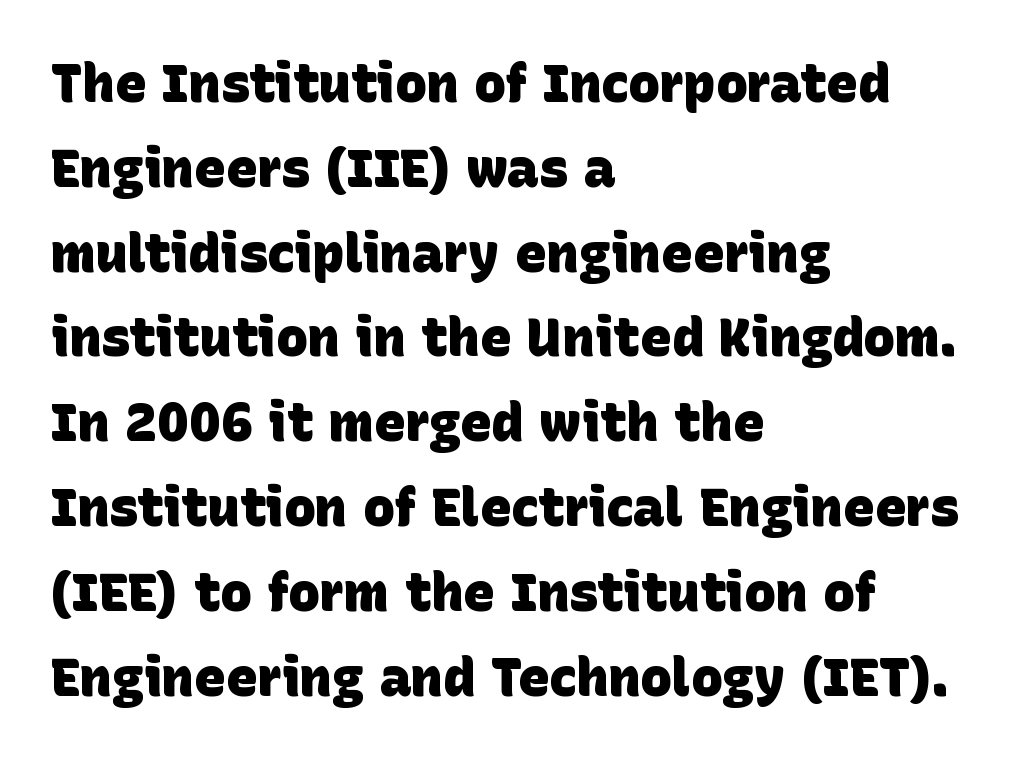
The image shows 53 px heavy sans-serif type; set left-aligned, normal line spacing (1.6x), normal letter spacing, not underlined; low stroke contrast and a large x-height.
